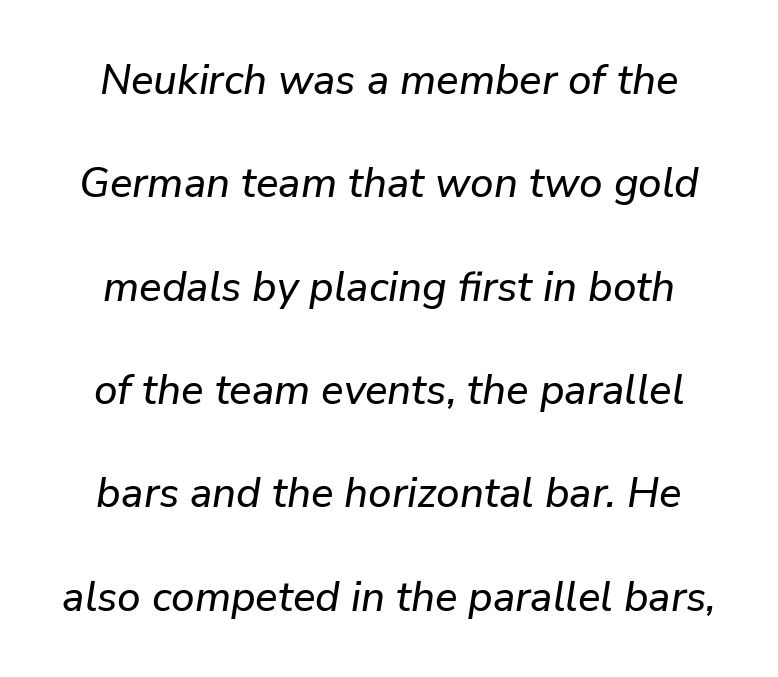
Q: Is the text italic (slanted)? A: Yes, it leans right by about 9 degrees.
Q: Is the text underlined? A: No.
Q: Is the spacing between letters normal or unusually wide? A: Normal.
Q: Is the spacing between lines tight, normal or loose? A: Loose.
Q: Width (condensed, normal, or wide)? A: Normal.
Q: Stroke contrast? A: Low.
Q: x-height? A: Medium.
Q: Monospaced? A: No.
